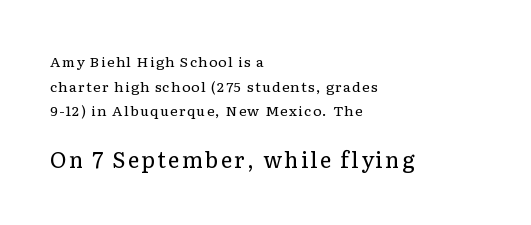
The image shows 22 px text type, upright; set left-aligned, line spacing 1.76x, not underlined; the second (bottom) block is 1.57x larger.
